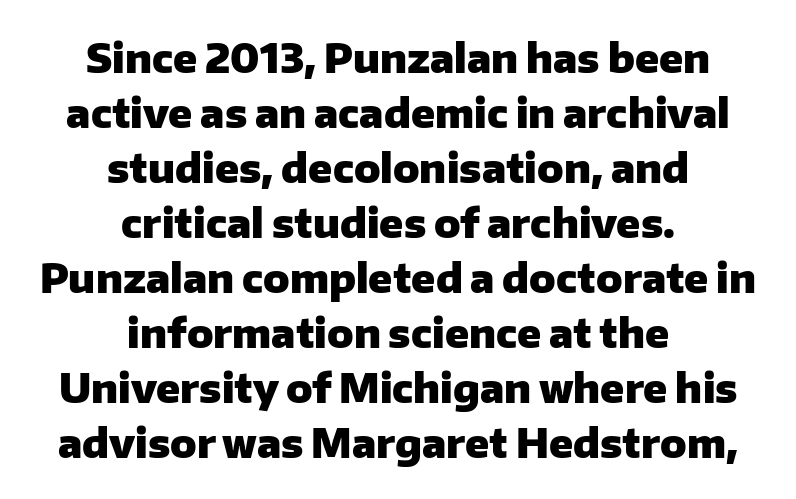
{"serif": "no", "italic": "no", "bold": "yes", "weight": "heavy", "width": "normal", "stroke_contrast": "low", "x_height": "medium", "monospaced": "no", "underline": "no", "align": "center", "line_spacing": "normal", "line_spacing_ratio": 1.41, "letter_spacing": "normal", "letter_spacing_em": 0.0, "glyph_px": 39}
